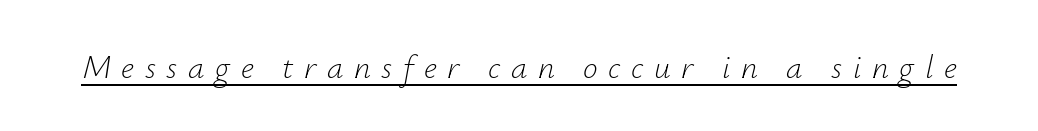
{"italic": "yes", "lean": "right", "slant_degrees": 12, "bold": "no", "weight": "light", "width": "normal", "stroke_contrast": "low", "x_height": "small", "monospaced": "no", "underline": "yes", "letter_spacing": "wide", "letter_spacing_em": 0.32, "glyph_px": 33}
